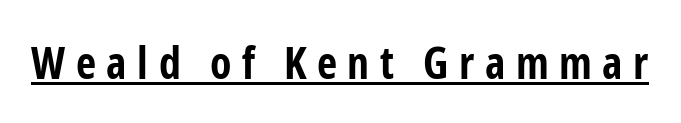
{"serif": "no", "italic": "no", "bold": "yes", "weight": "bold", "width": "condensed", "stroke_contrast": "low", "x_height": "medium", "monospaced": "no", "underline": "yes", "letter_spacing": "wide", "letter_spacing_em": 0.24, "glyph_px": 44}
